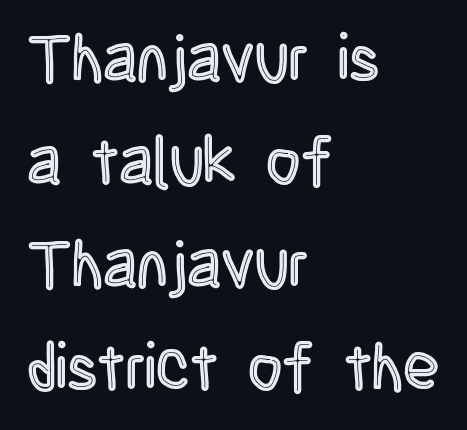
Note the varied advance widths — an 'i' is clearly narrower than an 'm'. Horizontal bands of white between lines are of average thickness. Characters remain perfectly vertical along every line. Anything drawn beneath the words? Only blank space. Reading down the block, your eye returns to a fixed left position each line. Students, note that the glyphs here touch the page at normal intervals.
